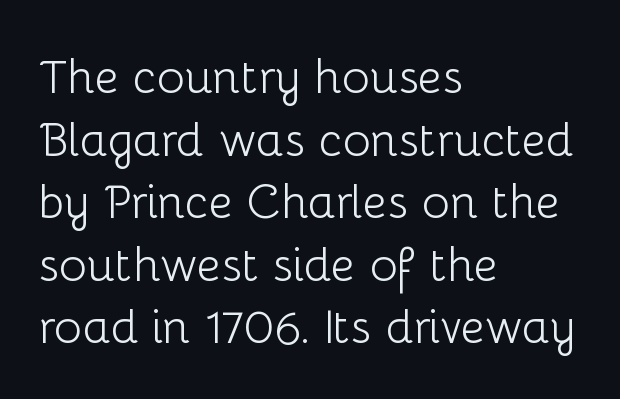
Q: Is the text bold? A: No.
Q: Is the text italic (slanted)? A: No, it is upright.
Q: Is the typeface a serif or a sans-serif typeface? A: Sans-serif.
Q: Is the text underlined? A: No.
Q: How is the paragraph aligned? A: Left-aligned.
Q: Is the spacing between letters normal or unusually wide? A: Normal.
Q: Is the spacing between lines tight, normal or loose? A: Normal.
Q: Width (condensed, normal, or wide)? A: Normal.
Q: Stroke contrast? A: Low.
Q: x-height? A: Medium.
Q: Monospaced? A: No.
